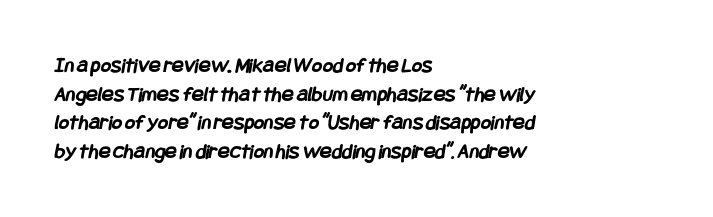
Q: Is the text bold? A: Yes.
Q: Is the text underlined? A: No.
Q: How is the paragraph aligned? A: Left-aligned.
Q: Is the spacing between letters normal or unusually wide? A: Normal.
Q: Is the spacing between lines tight, normal or loose? A: Normal.
